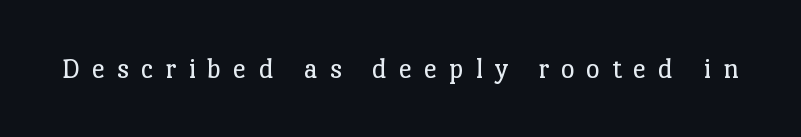
The image shows 30 px regular-weight serif type, upright; set unusually wide letter spacing (+0.39 em), not underlined; low stroke contrast and a medium x-height.
